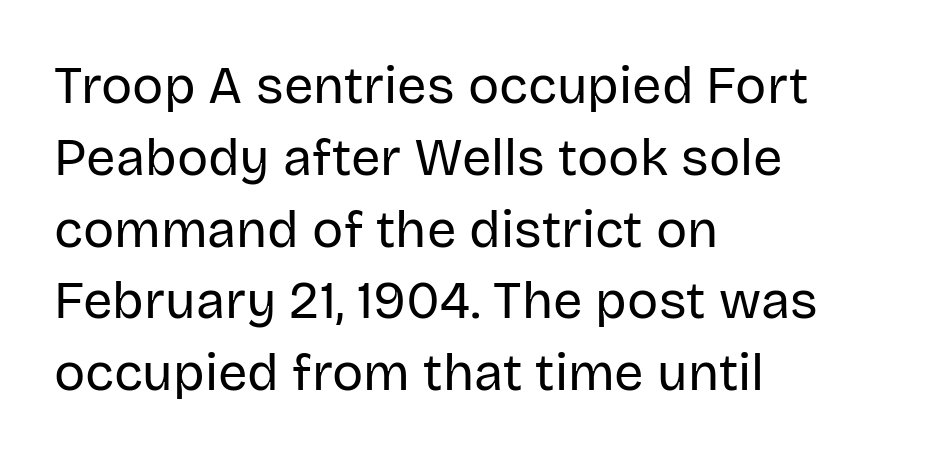
Vertical spacing — default. Observe the ordinary spacing: letters are neighbours, not strangers. Unlike a traditional serif, this face leaves its strokes unadorned. Proportional: the letters do not fall into vertical columns. You can tell it's not italic because the verticals are truly vertical. The typesetter chose a ragged-right arrangement here.
